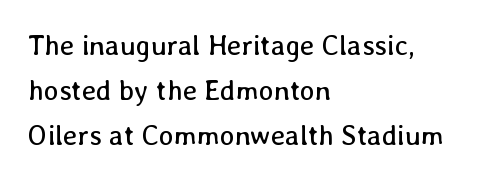
The image shows 28 px regular-weight type, upright; set left-aligned, normal line spacing (1.61x), normal letter spacing, not underlined; low stroke contrast and a medium x-height.
